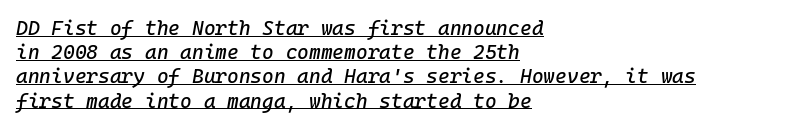
Q: Is the text italic (slanted)? A: Yes, it leans right by about 10 degrees.
Q: Is the text underlined? A: Yes.
Q: How is the paragraph aligned? A: Left-aligned.
Q: Is the spacing between letters normal or unusually wide? A: Normal.
